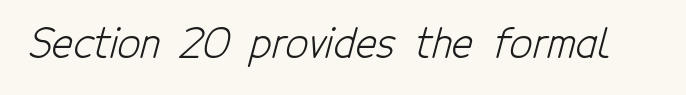
The image shows 40 px light, condensed sans-serif type; set normal letter spacing, not underlined; low stroke contrast and a medium x-height.
